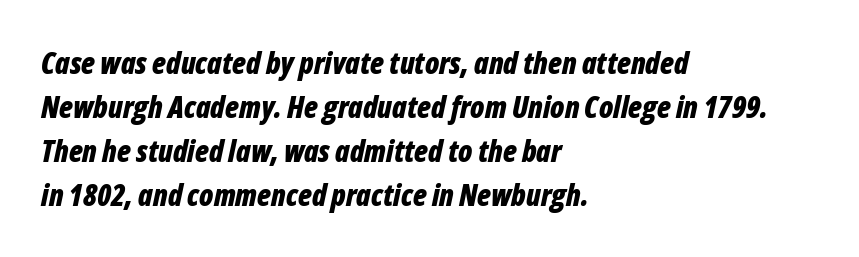
The image shows 30 px bold, condensed type, italic (leaning right); set left-aligned, normal line spacing (1.47x), normal letter spacing, not underlined; low stroke contrast and a medium x-height.
